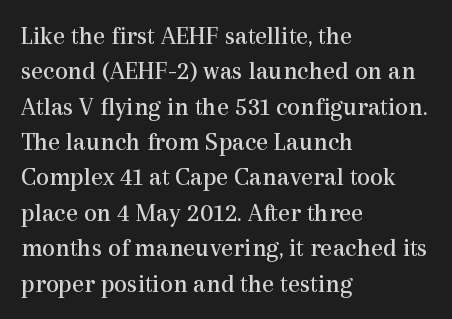
Q: Is the text bold? A: No.
Q: Is the text italic (slanted)? A: No, it is upright.
Q: Is the text underlined? A: No.
Q: How is the paragraph aligned? A: Left-aligned.
Q: Is the spacing between letters normal or unusually wide? A: Normal.
Q: Is the spacing between lines tight, normal or loose? A: Normal.
